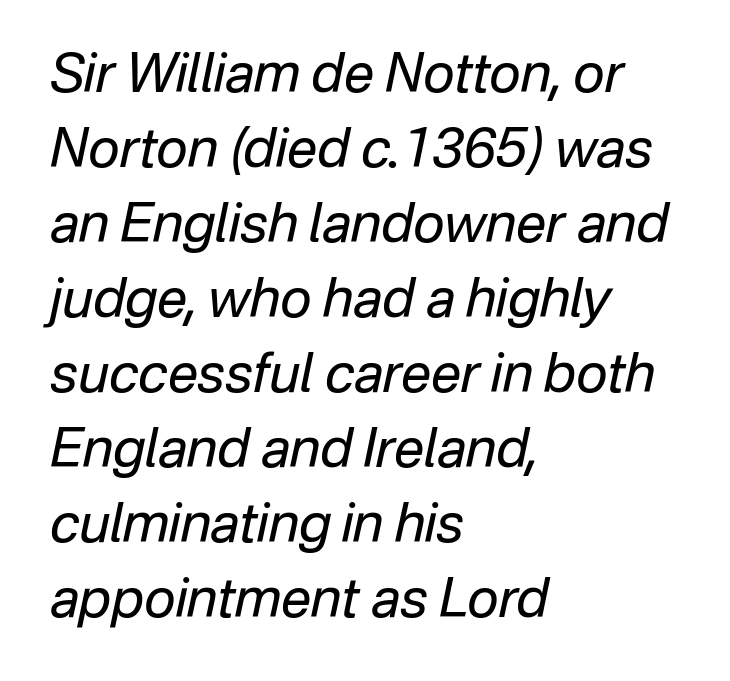
{"italic": "yes", "lean": "right", "slant_degrees": 12, "bold": "no", "weight": "regular", "width": "normal", "stroke_contrast": "low", "x_height": "medium", "monospaced": "no", "underline": "no", "align": "left", "line_spacing": "normal", "line_spacing_ratio": 1.39, "letter_spacing": "normal", "letter_spacing_em": 0.0, "glyph_px": 54}
